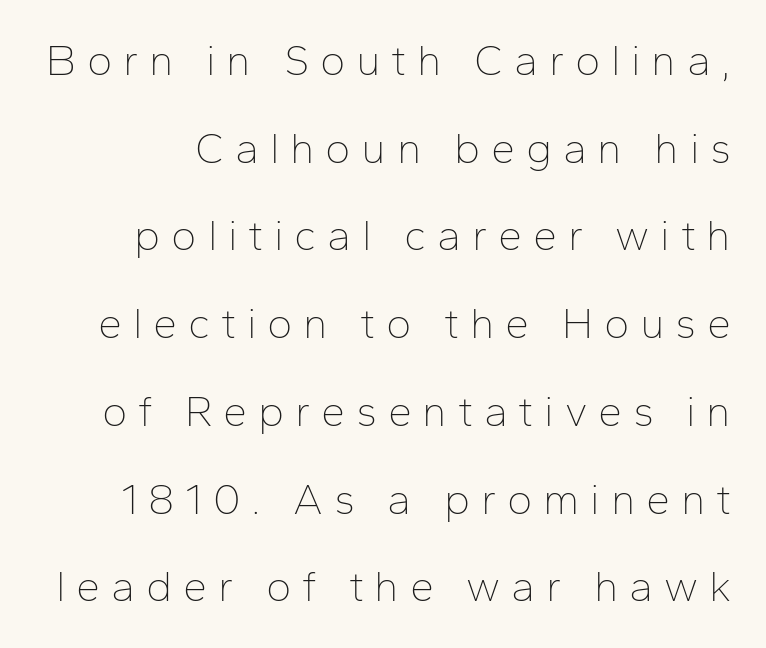
Q: Is the text bold? A: No.
Q: Is the text italic (slanted)? A: No, it is upright.
Q: Is the typeface a serif or a sans-serif typeface? A: Sans-serif.
Q: Is the text underlined? A: No.
Q: Is the spacing between letters normal or unusually wide? A: Unusually wide.
Q: Is the spacing between lines tight, normal or loose? A: Loose.
Q: Width (condensed, normal, or wide)? A: Normal.
Q: Stroke contrast? A: Low.
Q: x-height? A: Medium.
Q: Monospaced? A: No.
